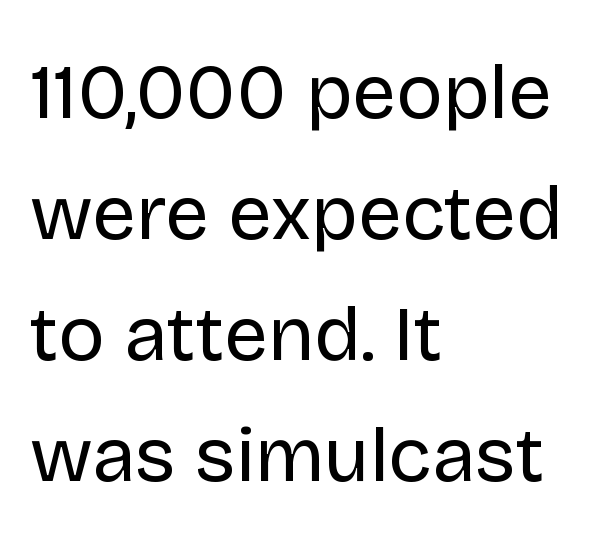
{"serif": "no", "italic": "no", "bold": "no", "weight": "regular", "width": "normal", "stroke_contrast": "low", "x_height": "large", "monospaced": "no", "underline": "no", "align": "left", "line_spacing": "normal", "line_spacing_ratio": 1.55, "letter_spacing": "normal", "letter_spacing_em": 0.0, "glyph_px": 78}
